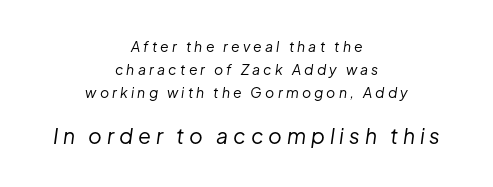
Q: Is the text bold? A: No.
Q: Is the text italic (slanted)? A: Yes, it leans right by about 8 degrees.
Q: Is the text underlined? A: No.
Q: How is the paragraph aligned? A: Centered.
Q: Is the spacing between letters normal or unusually wide? A: Unusually wide.
Q: Is the spacing between lines tight, normal or loose? A: Normal.
Q: Which block of text is set in a larger size, the first (top) or the second (bottom)? A: The second (bottom) one.
